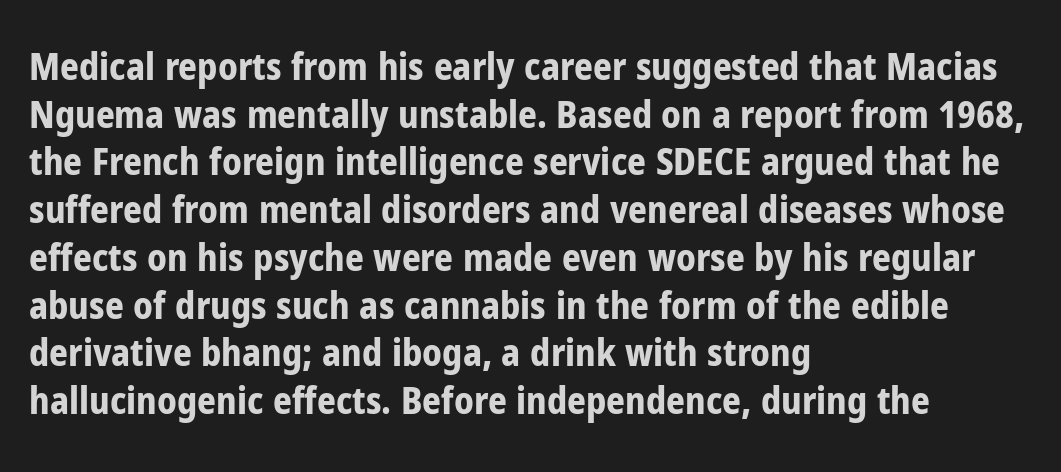
The image shows 37 px bold, condensed sans-serif type, upright; set left-aligned, normal line spacing (1.29x), normal letter spacing, not underlined; low stroke contrast and a medium x-height.
